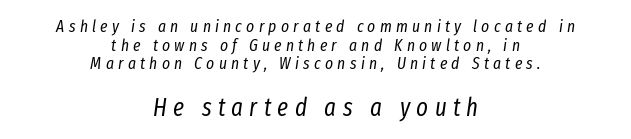
{"italic": "yes", "lean": "right", "slant_degrees": 8, "bold": "no", "underline": "no", "align": "center", "line_spacing": "tight", "line_spacing_ratio": 1.09, "letter_spacing": "wide", "letter_spacing_em": 0.25, "larger_block": "second", "size_ratio": 1.47, "glyph_px": 25}
